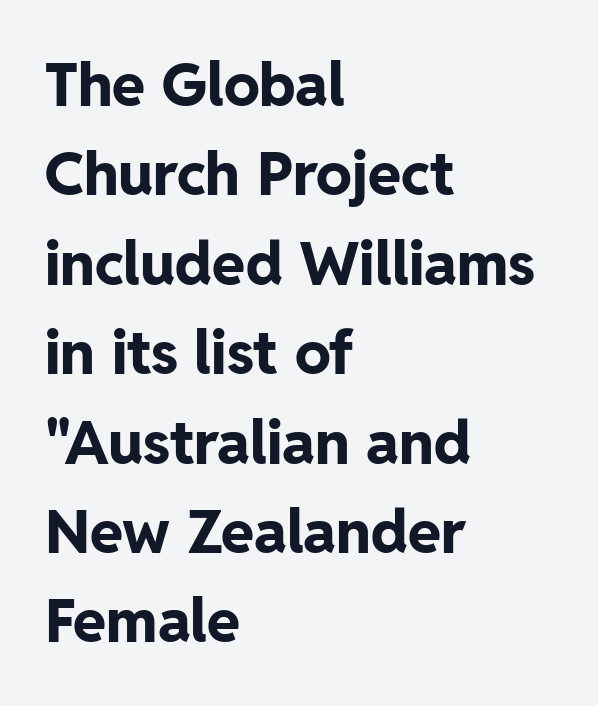
Q: Is the text bold? A: Yes.
Q: Is the text italic (slanted)? A: No, it is upright.
Q: Is the typeface a serif or a sans-serif typeface? A: Sans-serif.
Q: Is the text underlined? A: No.
Q: How is the paragraph aligned? A: Left-aligned.
Q: Is the spacing between letters normal or unusually wide? A: Normal.
Q: Is the spacing between lines tight, normal or loose? A: Normal.
Q: Width (condensed, normal, or wide)? A: Normal.
Q: Stroke contrast? A: Low.
Q: x-height? A: Medium.
Q: Monospaced? A: No.
